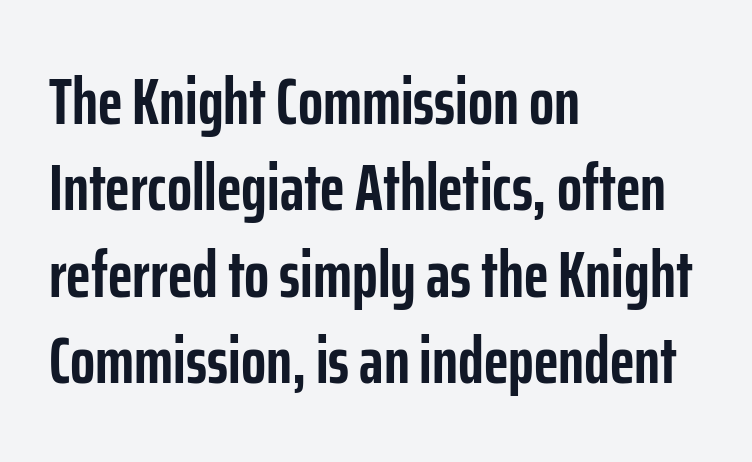
{"serif": "no", "italic": "no", "bold": "yes", "weight": "semibold", "width": "condensed", "stroke_contrast": "low", "x_height": "medium", "monospaced": "no", "underline": "no", "align": "left", "line_spacing": "normal", "line_spacing_ratio": 1.31, "letter_spacing": "normal", "letter_spacing_em": 0.0, "glyph_px": 66}
